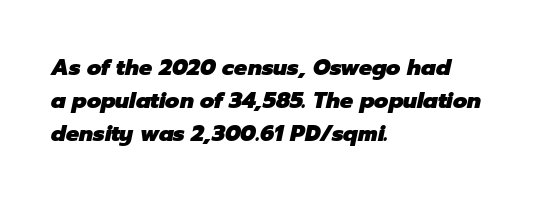
The image shows 22 px bold type, italic (leaning right); set left-aligned, normal line spacing (1.5x), normal letter spacing, not underlined.
